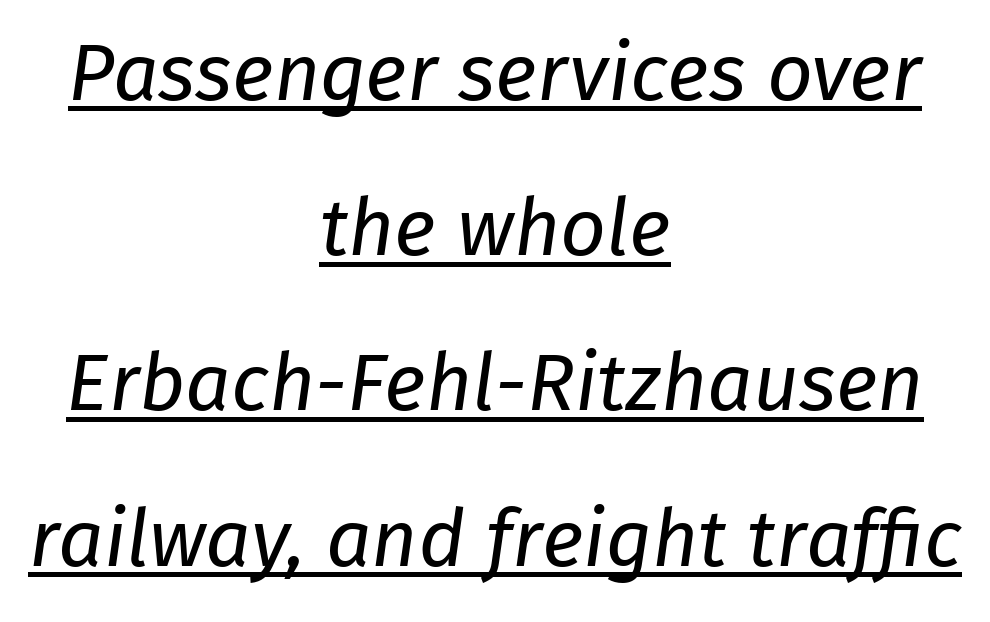
Q: Is the text bold? A: No.
Q: Is the text italic (slanted)? A: Yes, it leans right by about 8 degrees.
Q: Is the text underlined? A: Yes.
Q: How is the paragraph aligned? A: Centered.
Q: Is the spacing between letters normal or unusually wide? A: Normal.
Q: Is the spacing between lines tight, normal or loose? A: Loose.
Q: Width (condensed, normal, or wide)? A: Normal.
Q: Stroke contrast? A: Low.
Q: x-height? A: Medium.
Q: Monospaced? A: No.
